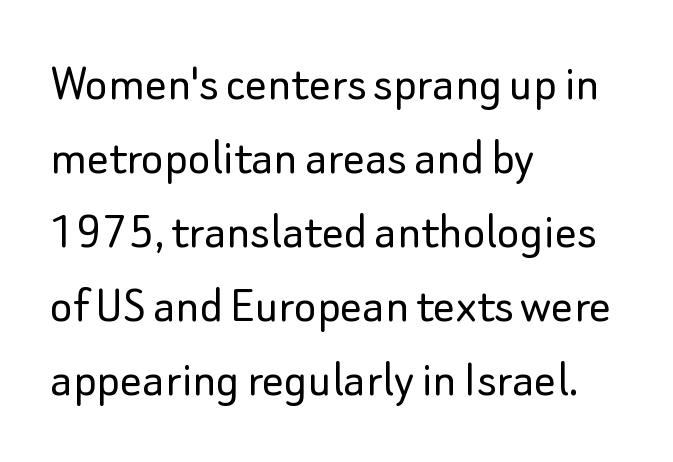
Q: Is the text bold? A: No.
Q: Is the text italic (slanted)? A: No, it is upright.
Q: Is the typeface a serif or a sans-serif typeface? A: Sans-serif.
Q: Is the text underlined? A: No.
Q: How is the paragraph aligned? A: Left-aligned.
Q: Is the spacing between letters normal or unusually wide? A: Normal.
Q: Is the spacing between lines tight, normal or loose? A: Normal.
Q: Width (condensed, normal, or wide)? A: Normal.
Q: Stroke contrast? A: Low.
Q: x-height? A: Small.
Q: Monospaced? A: No.
